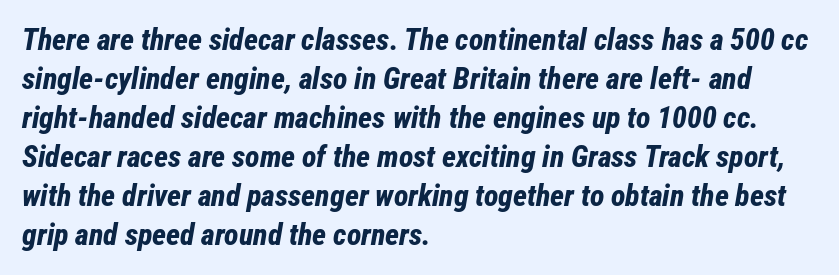
{"italic": "yes", "lean": "right", "slant_degrees": 12, "bold": "yes", "weight": "bold", "width": "condensed", "stroke_contrast": "low", "x_height": "medium", "monospaced": "no", "underline": "no", "align": "left", "line_spacing": "normal", "line_spacing_ratio": 1.3, "letter_spacing": "normal", "letter_spacing_em": 0.0, "glyph_px": 30}
